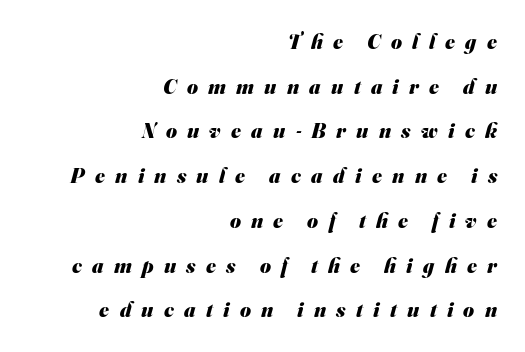
This rendering uses right alignment, leaving the left contour irregular. Each new line begins a long way beneath the previous one. Display-style spreading of the glyphs; the letterfit is very open. These words are printed bold, with thick strokes throughout. Clear beneath every line of the passage.
